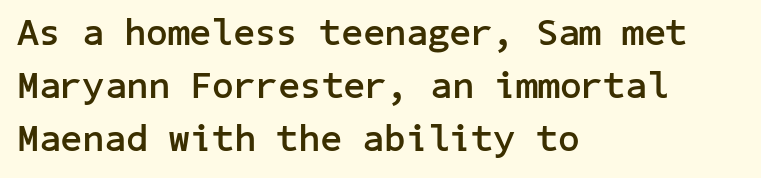
Q: Is the text bold? A: Yes.
Q: Is the text italic (slanted)? A: No, it is upright.
Q: Is the typeface a serif or a sans-serif typeface? A: Sans-serif.
Q: Is the text underlined? A: No.
Q: How is the paragraph aligned? A: Left-aligned.
Q: Is the spacing between letters normal or unusually wide? A: Normal.
Q: Is the spacing between lines tight, normal or loose? A: Normal.
Q: Width (condensed, normal, or wide)? A: Normal.
Q: Stroke contrast? A: Low.
Q: x-height? A: Medium.
